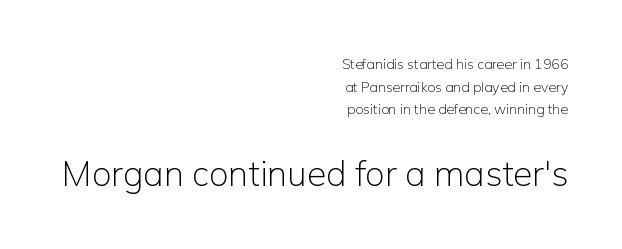
Q: Is the text bold? A: No.
Q: Is the text italic (slanted)? A: No, it is upright.
Q: Is the typeface a serif or a sans-serif typeface? A: Sans-serif.
Q: Is the text underlined? A: No.
Q: How is the paragraph aligned? A: Right-aligned.
Q: Is the spacing between letters normal or unusually wide? A: Normal.
Q: Is the spacing between lines tight, normal or loose? A: Normal.
Q: Which block of text is set in a larger size, the first (top) or the second (bottom)? A: The second (bottom) one.
Q: Width (condensed, normal, or wide)? A: Normal.
Q: Stroke contrast? A: Low.
Q: x-height? A: Medium.
Q: Monospaced? A: No.
